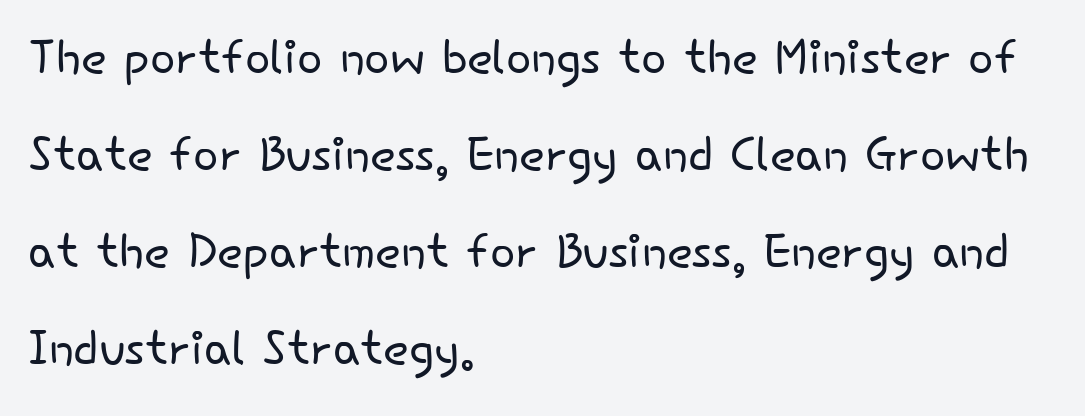
Do the characters align in a grid? No, the font is proportional. Words appear dense and cohesive because spacing is normal. Left-aligned paragraph, ragged on the right. The glyphs in this specimen are sans serif. This is not heavy type; no bold has been used.
